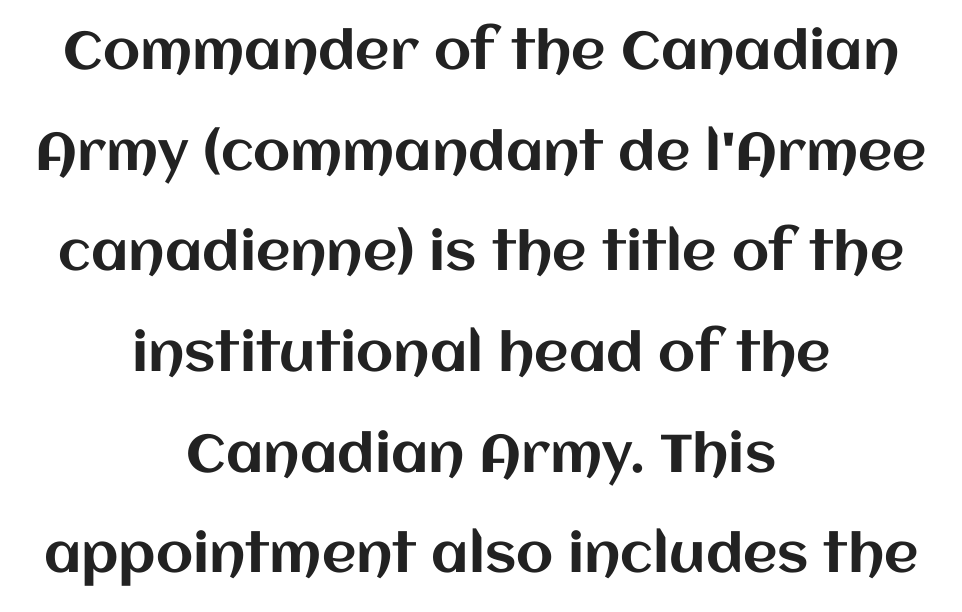
The passage shown is typed in a proportional face where columns would drift. The area under the type is left untouched. These lines stack symmetrically, like a column narrowing and widening about its center. These lines were composed using upright roman letters.
